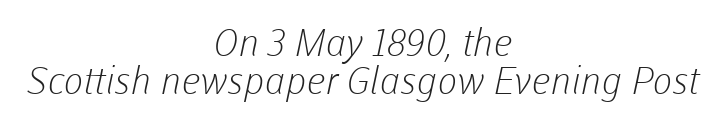
{"serif": "no", "bold": "no", "weight": "light", "width": "normal", "stroke_contrast": "low", "x_height": "medium", "monospaced": "no", "underline": "no", "align": "center", "line_spacing": "tight", "line_spacing_ratio": 1.01, "letter_spacing": "normal", "letter_spacing_em": 0.0, "glyph_px": 38}
